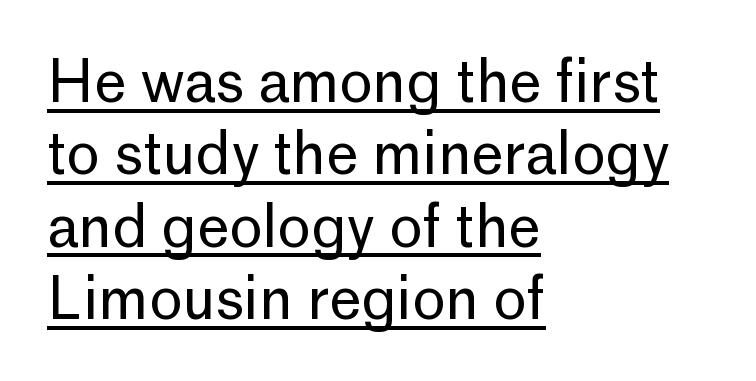
Is the stroke heavy? The answer is a plain regular-or-lighter. Do the characters align in a grid? No, the font is proportional. The space between consecutive lines is moderate. In CSS terms this would be text-align: left. Examine the stroke ends and you'll find no serifs.
